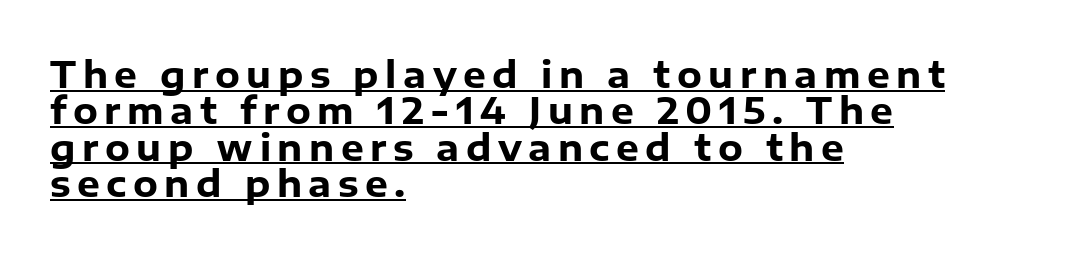
Look at the bottom of the vertical strokes: they stop flat, with no serifs. Looks like regular typesetting: each glyph gets only the width it needs. Ordinary non-slanted type is in use. The typesetting leans heavy: a genuine bold.
